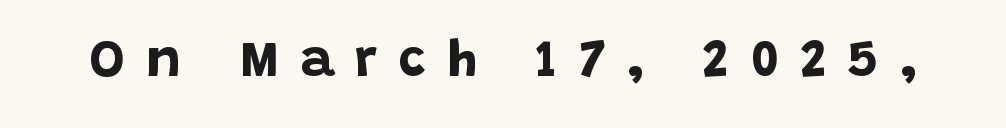
{"serif": "no", "italic": "no", "bold": "yes", "weight": "bold", "width": "normal", "stroke_contrast": "low", "x_height": "large", "monospaced": "no", "underline": "no", "letter_spacing": "wide", "letter_spacing_em": 0.4, "glyph_px": 53}
